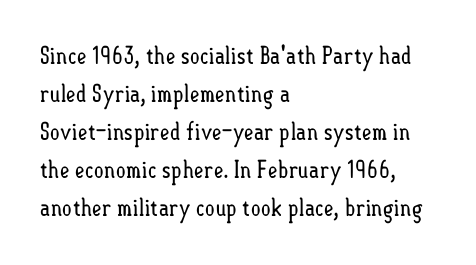
Caption: standard tracking, unaltered. How would I describe the line gaps? Plain and ordinary. Notice how the stems are strictly vertical — no italics here. The typeface has the unassuming heft of standard copy or less. The lines are quadded left.
